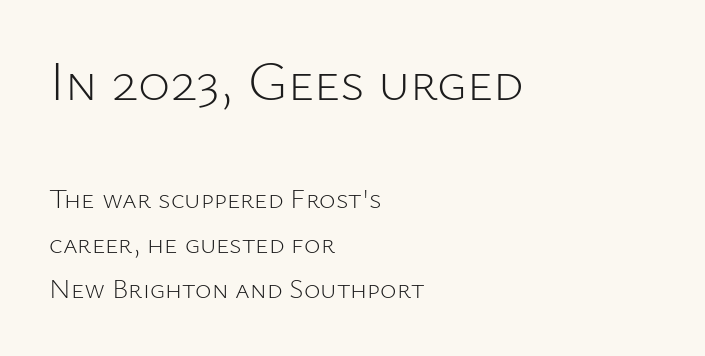
The image shows 55 px light sans-serif type, upright; set left-aligned, normal line spacing (1.61x), normal letter spacing, not underlined; the first (top) block is 1.96x larger; low stroke contrast and a medium x-height.
